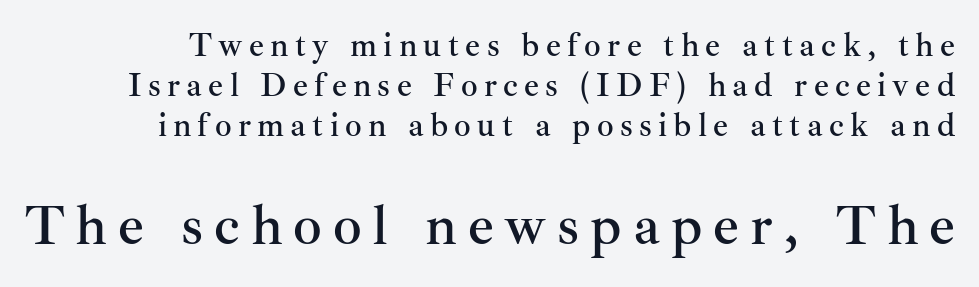
Anything drawn beneath the words? Only blank space. A roman cut, with each character standing at attention. Character size in the trailing block exceeds that of the leading block. This sample has the flowing, uneven cadence of proportional lettering.
